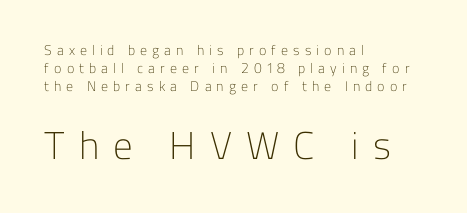
Upright lettering throughout. Layout note: lines flush left. The rendering uses natural spacing where letterforms have individual widths. The typeface chosen for these lines omits serifs. Does the leading feel generous? No, just average. The gaps between neighbouring characters are conspicuously large.
